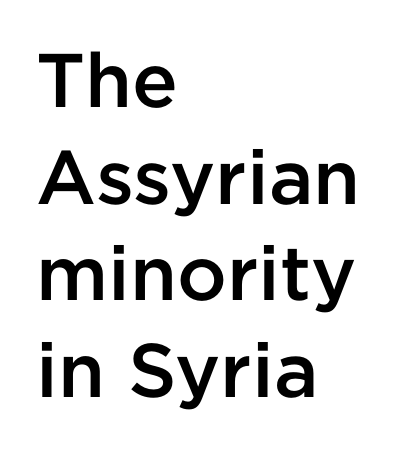
The image shows 76 px semibold sans-serif type, upright; set left-aligned, normal line spacing (1.27x), normal letter spacing, not underlined; low stroke contrast and a medium x-height.
